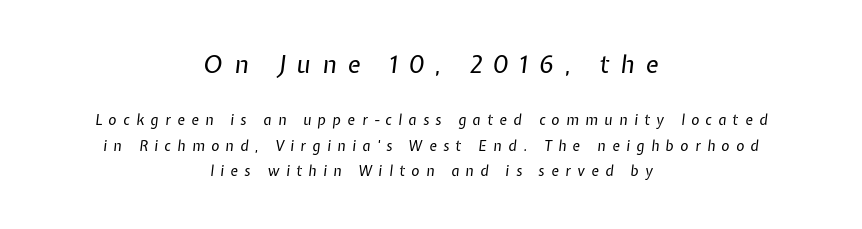
{"italic": "yes", "lean": "right", "slant_degrees": 7, "bold": "no", "underline": "no", "align": "center", "line_spacing_ratio": 1.8, "letter_spacing": "wide", "letter_spacing_em": 0.47, "larger_block": "first", "size_ratio": 1.71, "glyph_px": 24}
